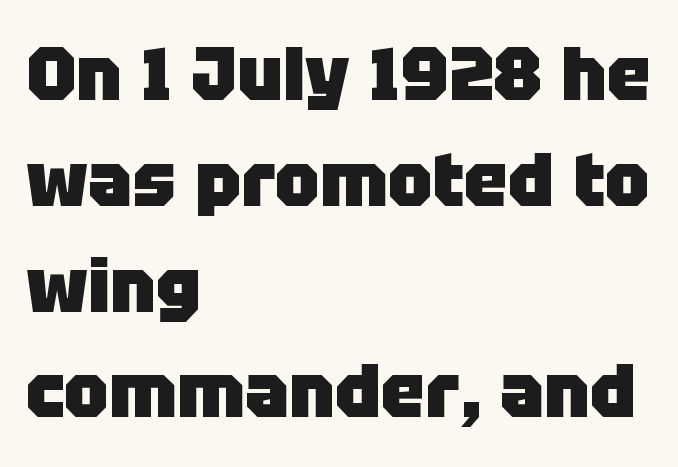
A clean baseline with only descenders dipping below it. Line beginnings align vertically; line endings do not. Every letter is thick-stroked: bold, no question. The leading is moderate, giving the passage an even texture.
